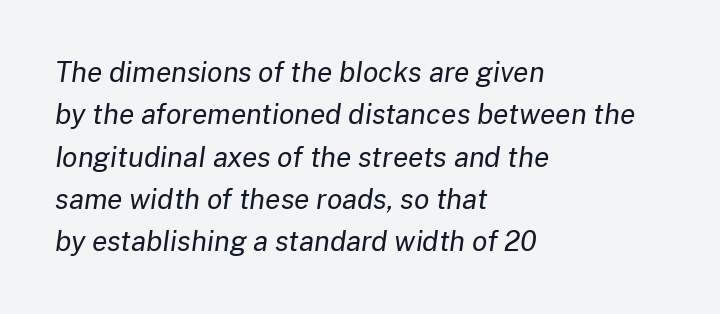
Character widths vary here, with narrow letters taking less room than wide ones. The lettering tilts uniformly, giving the passage an italic look. The font sits on the lighter half of the weight spectrum, regular included. Underline: absent.
